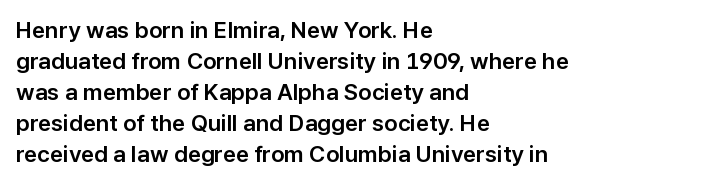
The designer left line spacing at the default. Glance below the letters and you will spot only blank space. The letters sit at their default tracking, neither squeezed nor spread. If you drew a line through each stem, it would be perfectly vertical. The compositor pushed each line to the left boundary.
